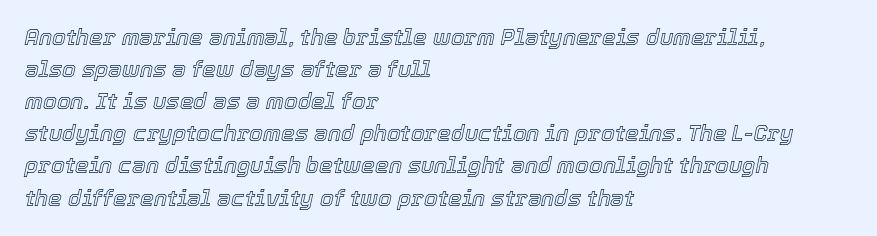
The image shows 22 px text type, italic (leaning right); set left-aligned, normal line spacing (1.46x), normal letter spacing, not underlined.
